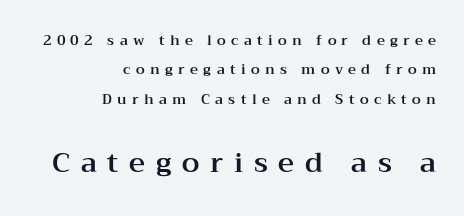
Q: Is the text italic (slanted)? A: No, it is upright.
Q: Is the typeface a serif or a sans-serif typeface? A: Serif.
Q: Is the text underlined? A: No.
Q: How is the paragraph aligned? A: Right-aligned.
Q: Is the spacing between letters normal or unusually wide? A: Unusually wide.
Q: Is the spacing between lines tight, normal or loose? A: Loose.
Q: Which block of text is set in a larger size, the first (top) or the second (bottom)? A: The second (bottom) one.
Q: Width (condensed, normal, or wide)? A: Wide.
Q: Stroke contrast? A: Medium.
Q: x-height? A: Medium.
Q: Monospaced? A: No.
